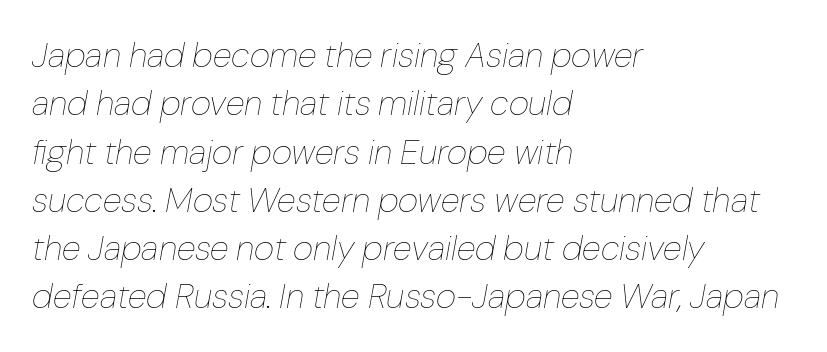
The image shows 35 px thin type, italic (leaning right); set left-aligned, normal line spacing (1.38x), normal letter spacing, not underlined; low stroke contrast and a medium x-height.
